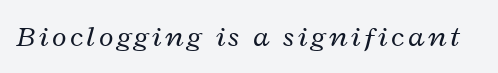
{"italic": "yes", "lean": "right", "slant_degrees": 12, "bold": "no", "weight": "regular", "width": "wide", "stroke_contrast": "low", "x_height": "medium", "monospaced": "no", "underline": "no", "glyph_px": 30}
